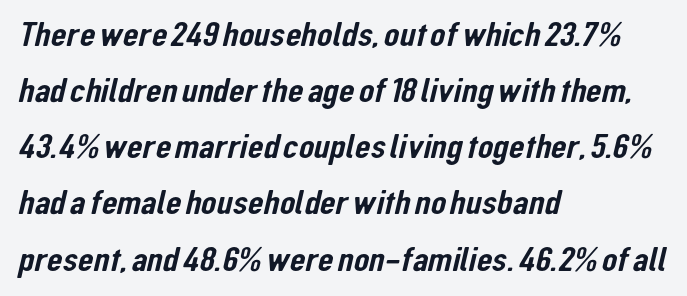
Q: Is the typeface a serif or a sans-serif typeface? A: Sans-serif.
Q: Is the text underlined? A: No.
Q: How is the paragraph aligned? A: Left-aligned.
Q: Is the spacing between letters normal or unusually wide? A: Normal.
Q: Is the spacing between lines tight, normal or loose? A: Normal.
Q: Width (condensed, normal, or wide)? A: Condensed.
Q: Stroke contrast? A: Low.
Q: x-height? A: Medium.
Q: Monospaced? A: No.
